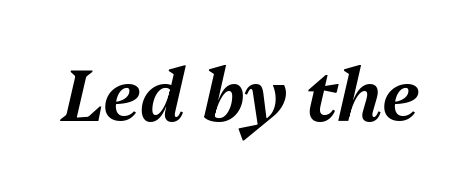
{"italic": "yes", "lean": "right", "slant_degrees": 13, "width": "normal", "stroke_contrast": "medium", "x_height": "medium", "monospaced": "no", "underline": "no", "letter_spacing": "normal", "letter_spacing_em": 0.0, "glyph_px": 73}
